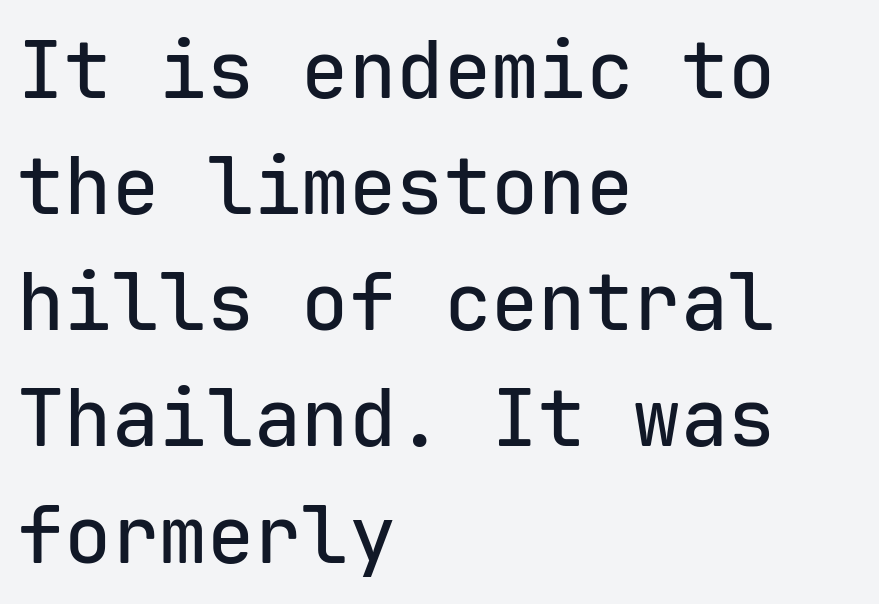
{"serif": "no", "italic": "no", "width": "normal", "stroke_contrast": "low", "x_height": "medium", "monospaced": "yes", "underline": "no", "align": "left", "line_spacing": "normal", "line_spacing_ratio": 1.47, "letter_spacing": "normal", "letter_spacing_em": 0.0, "glyph_px": 79}
